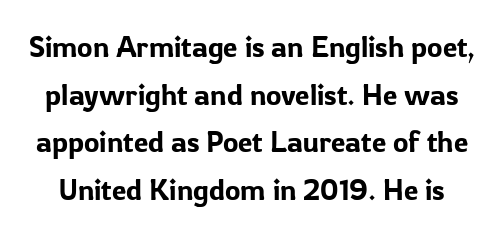
Q: Is the text italic (slanted)? A: No, it is upright.
Q: Is the typeface a serif or a sans-serif typeface? A: Sans-serif.
Q: Is the text underlined? A: No.
Q: Is the spacing between letters normal or unusually wide? A: Normal.
Q: Is the spacing between lines tight, normal or loose? A: Normal.
Q: Width (condensed, normal, or wide)? A: Normal.
Q: Stroke contrast? A: Low.
Q: x-height? A: Medium.
Q: Monospaced? A: No.
